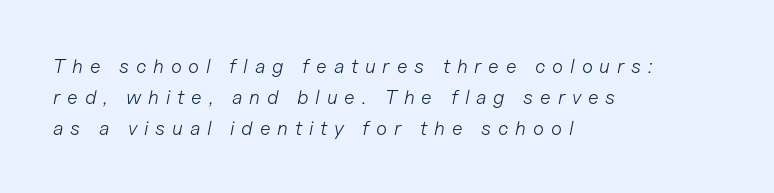
{"italic": "yes", "lean": "right", "slant_degrees": 11, "bold": "no", "underline": "no", "align": "left", "line_spacing": "normal", "line_spacing_ratio": 1.54, "letter_spacing": "wide", "letter_spacing_em": 0.34, "glyph_px": 20}
